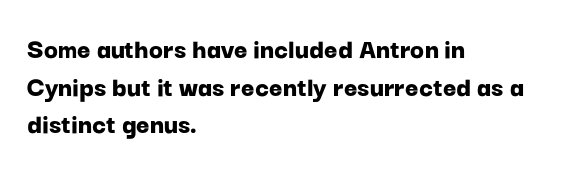
A typesetter would call this proportional, since set widths differ per character. Here the glyphs are tracked normally, forming tight word shapes. Pretty heavy lettering here — definitely bold. Each row of text sits above clean, open space. Nope, no serifs anywhere on these letters.
